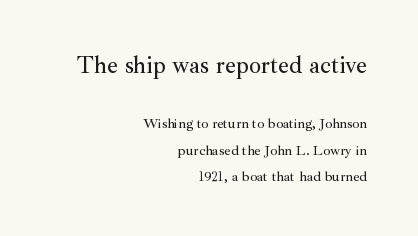
The image shows 24 px text type, upright; set right-aligned, line spacing 1.88x, normal letter spacing, not underlined; the first (top) block is 1.71x larger.
